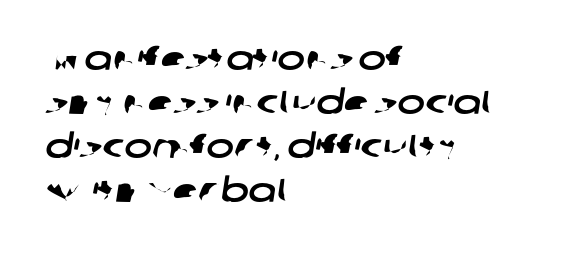
{"serif": "no", "width": "wide", "stroke_contrast": "low", "x_height": "medium", "monospaced": "no", "underline": "no", "align": "left", "line_spacing": "normal", "line_spacing_ratio": 1.33, "letter_spacing": "normal", "letter_spacing_em": 0.0, "glyph_px": 33}
